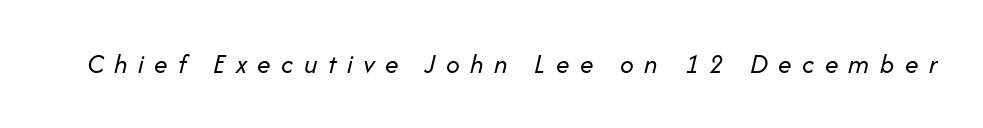
This sample uses an oblique cut, with every glyph tilted off the vertical. The zone under the glyphs is completely vacant. Loose tracking; the words dissolve into strings of separated letters. The letterforms sit at book weight or below.
